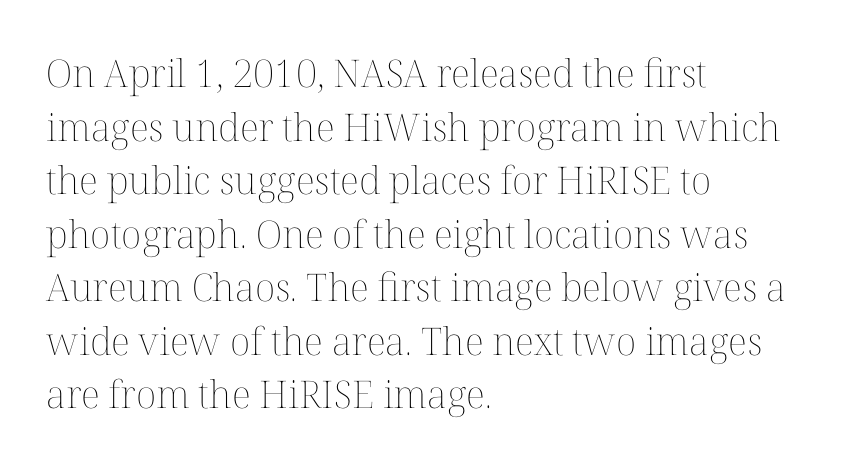
Q: Is the text bold? A: No.
Q: Is the text italic (slanted)? A: No, it is upright.
Q: Is the text underlined? A: No.
Q: How is the paragraph aligned? A: Left-aligned.
Q: Is the spacing between letters normal or unusually wide? A: Normal.
Q: Is the spacing between lines tight, normal or loose? A: Normal.
Q: Width (condensed, normal, or wide)? A: Normal.
Q: Stroke contrast? A: Medium.
Q: x-height? A: Medium.
Q: Monospaced? A: No.
